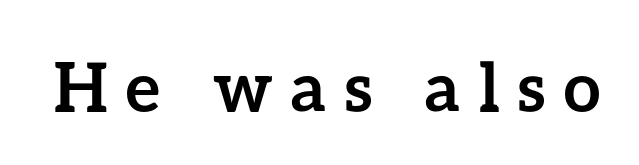
Q: Is the text bold? A: Yes.
Q: Is the text italic (slanted)? A: No, it is upright.
Q: Is the text underlined? A: No.
Q: Is the spacing between letters normal or unusually wide? A: Unusually wide.
Q: Width (condensed, normal, or wide)? A: Normal.
Q: Stroke contrast? A: Low.
Q: x-height? A: Medium.
Q: Monospaced? A: No.
